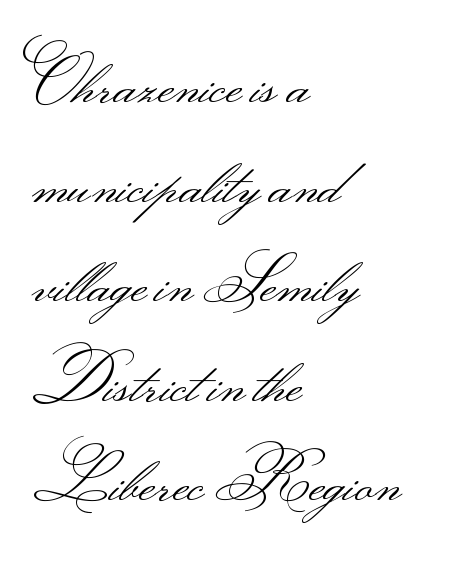
Q: Is the text bold? A: No.
Q: Is the text italic (slanted)? A: Yes.
Q: Is the typeface a serif or a sans-serif typeface? A: Sans-serif.
Q: Is the text underlined? A: No.
Q: How is the paragraph aligned? A: Left-aligned.
Q: Is the spacing between letters normal or unusually wide? A: Normal.
Q: Is the spacing between lines tight, normal or loose? A: Normal.
Q: Width (condensed, normal, or wide)? A: Wide.
Q: Stroke contrast? A: Medium.
Q: Monospaced? A: No.
